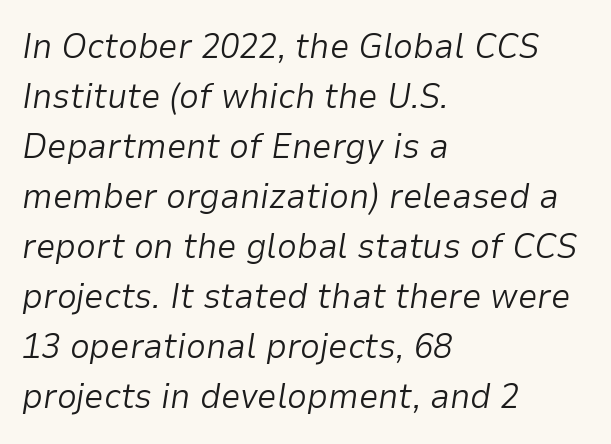
The designer left line spacing at the default. Is the type slanted? Yes — the strokes lean at a clear angle. What stands out about the letter spacing? Nothing — it is the standard amount. No chunkiness to these letters — they're not bold. The space beneath each line is pristine and unruled. Short and long lines alike share a common starting point at left.
